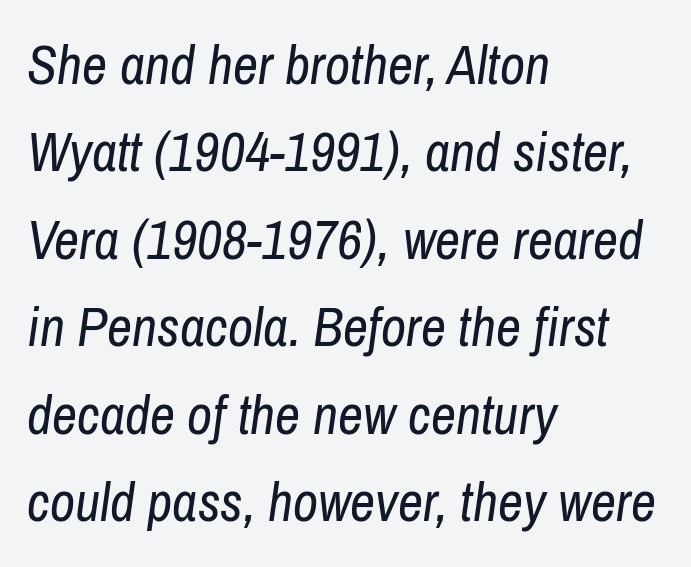
The image shows 55 px regular-weight, condensed type, italic (leaning right); set left-aligned, normal line spacing (1.59x), normal letter spacing, not underlined; low stroke contrast and a medium x-height.
